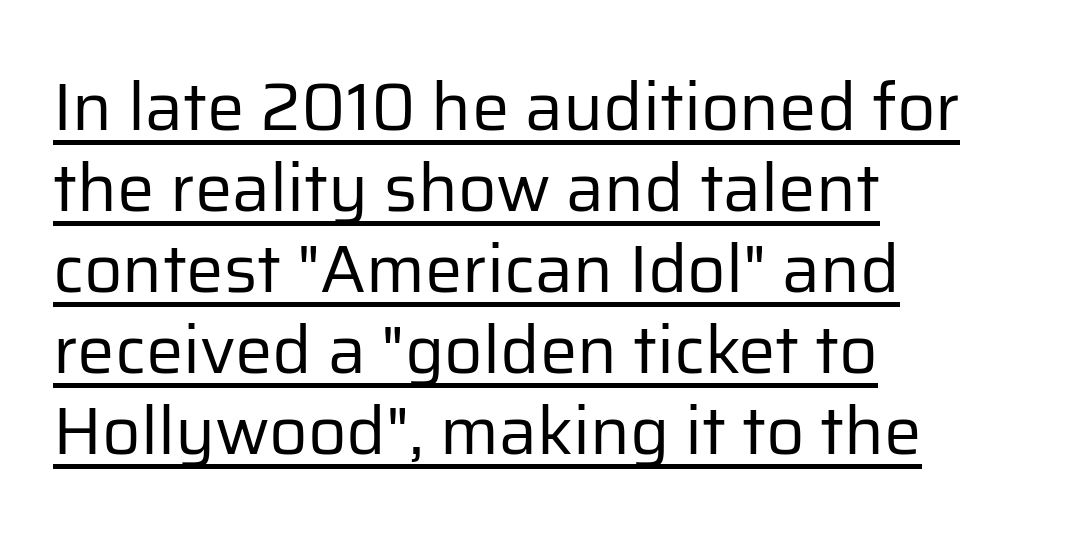
{"serif": "no", "italic": "no", "bold": "no", "weight": "regular", "width": "normal", "stroke_contrast": "low", "x_height": "medium", "monospaced": "no", "underline": "yes", "align": "left", "line_spacing_ratio": 1.21, "letter_spacing": "normal", "letter_spacing_em": 0.0, "glyph_px": 67}
